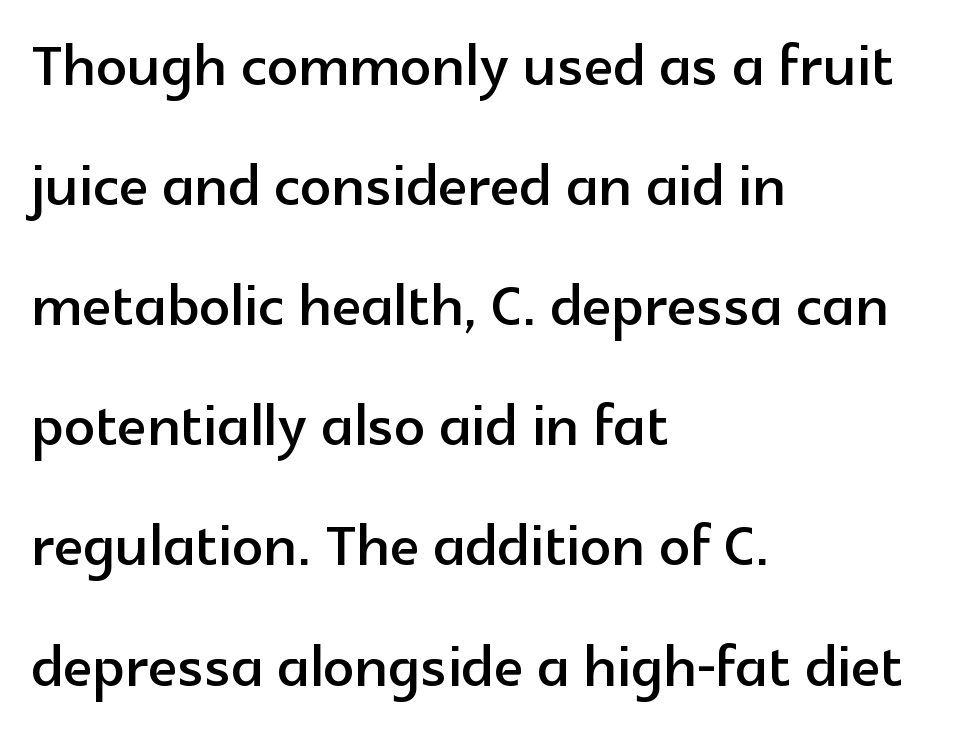
{"serif": "no", "italic": "no", "width": "normal", "x_height": "medium", "monospaced": "no", "underline": "no", "align": "left", "line_spacing": "normal", "line_spacing_ratio": 1.56, "letter_spacing": "normal", "letter_spacing_em": 0.0, "glyph_px": 77}
